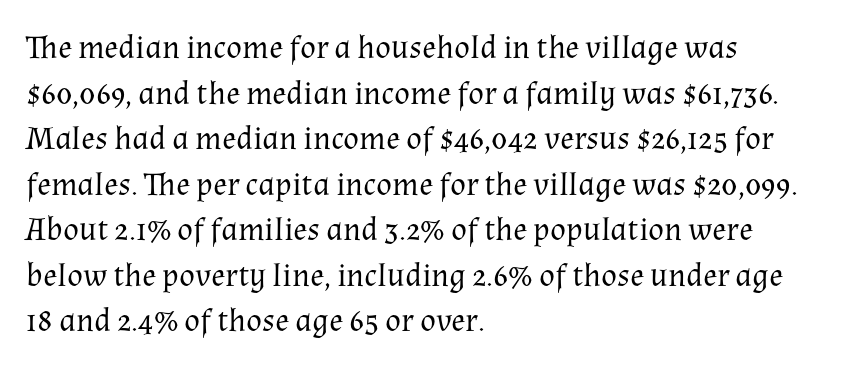
The image shows 33 px regular-weight serif type, upright; set left-aligned, normal line spacing (1.38x), normal letter spacing, not underlined; medium stroke contrast and a medium x-height.
